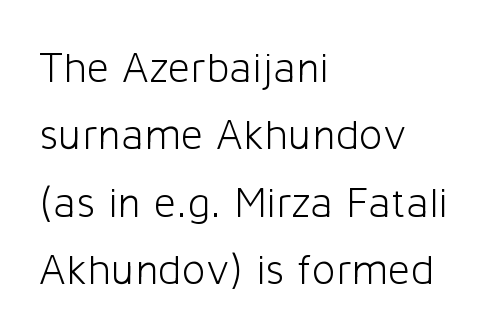
The image shows 44 px light sans-serif type, upright; set left-aligned, normal line spacing (1.53x), normal letter spacing, not underlined; low stroke contrast and a medium x-height.
